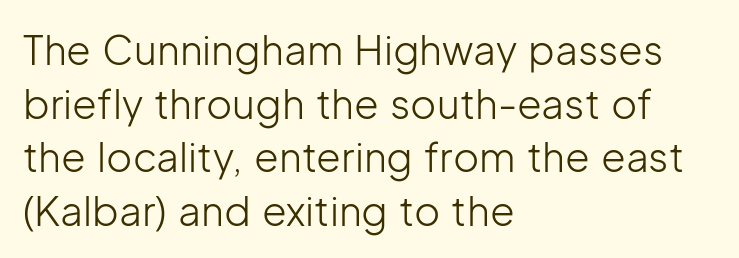
{"serif": "no", "italic": "no", "bold": "no", "weight": "light", "width": "normal", "stroke_contrast": "low", "x_height": "medium", "monospaced": "no", "underline": "no", "align": "left", "line_spacing": "normal", "line_spacing_ratio": 1.34, "letter_spacing": "normal", "letter_spacing_em": 0.0, "glyph_px": 40}
